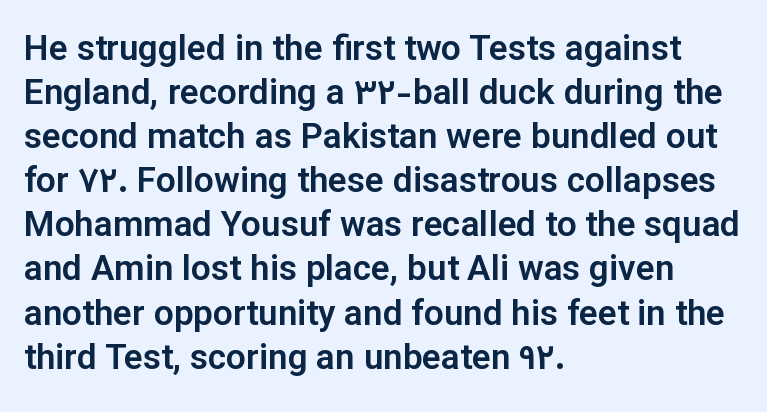
A sans-serif font was chosen for this passage. Unlike italic type, these characters show no tilt at all. Glance below the letters and you will spot only blank space. Compared with typical body copy, the letter spacing here is the same. The lines sit at an ordinary, default distance from one another. Do the characters align in a grid? No, the font is proportional.
